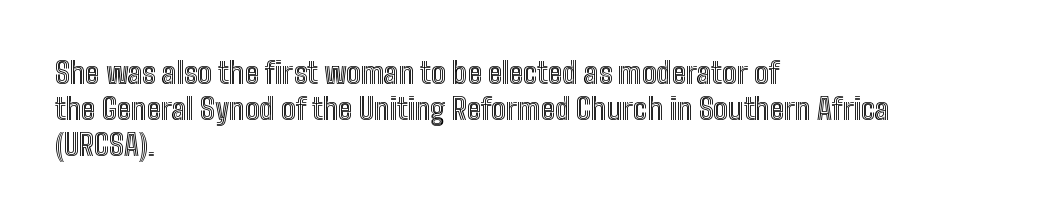
Observe the ordinary spacing: letters are neighbours, not strangers. Nobody drew a line under any word here. This sample keeps an unexceptional amount of space between lines. The rendering anchors every line to the left-hand side. Here the designer chose a conventional face with non-uniform glyph widths. A roman cut, with each character standing at attention.
